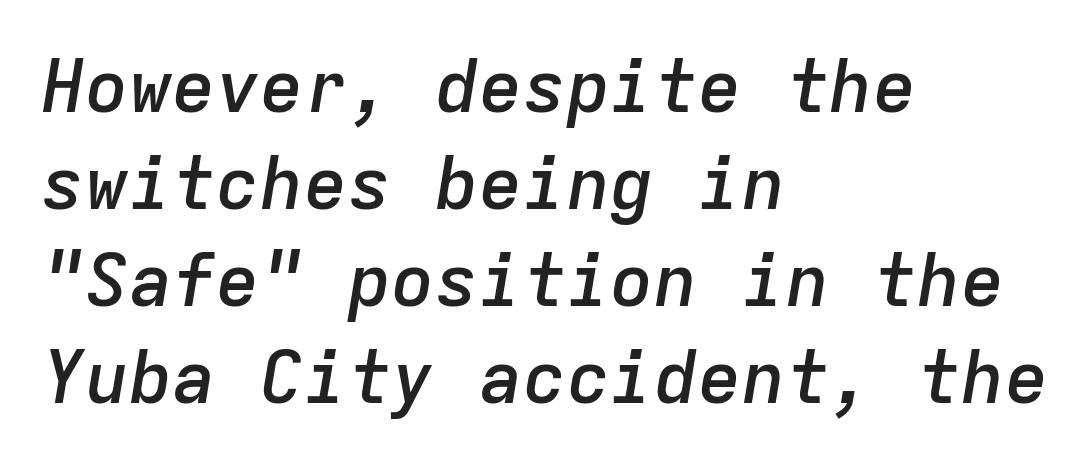
Underline: absent. Tall strokes in this sample are angled rather than plumb. The rendering uses typewriter-style spacing with identical character cells. Casual observation: everything's shoved over to the left. These lines keep a tight, regular rhythm from letter to letter. These lines carry some extra weight — a demibold, not a full bold.
